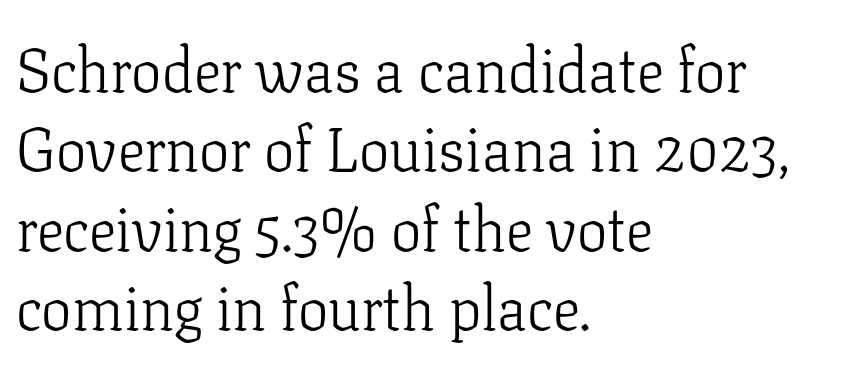
Q: Is the text bold? A: No.
Q: Is the text italic (slanted)? A: No, it is upright.
Q: Is the typeface a serif or a sans-serif typeface? A: Serif.
Q: Is the text underlined? A: No.
Q: How is the paragraph aligned? A: Left-aligned.
Q: Is the spacing between letters normal or unusually wide? A: Normal.
Q: Is the spacing between lines tight, normal or loose? A: Normal.
Q: Width (condensed, normal, or wide)? A: Normal.
Q: Stroke contrast? A: Low.
Q: x-height? A: Medium.
Q: Monospaced? A: No.
